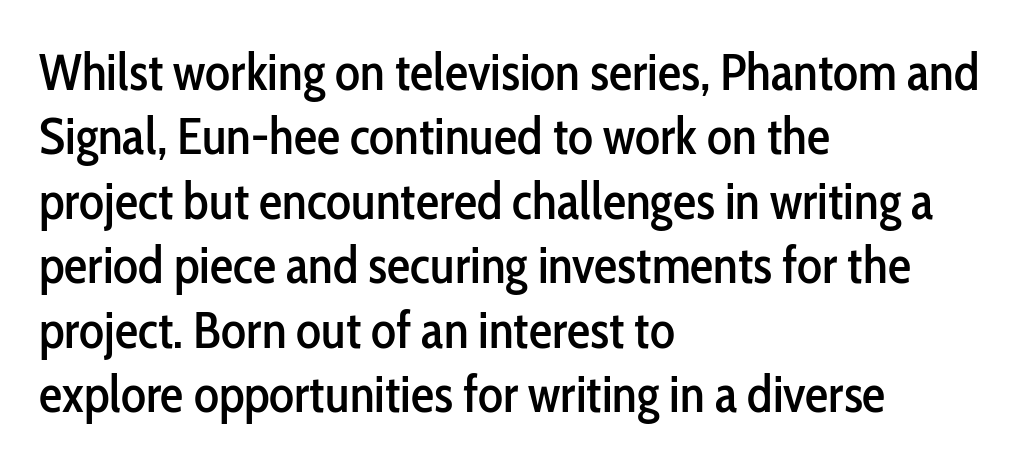
{"serif": "no", "italic": "no", "width": "condensed", "stroke_contrast": "low", "x_height": "medium", "monospaced": "no", "underline": "no", "align": "left", "line_spacing_ratio": 1.24, "letter_spacing": "normal", "letter_spacing_em": 0.0, "glyph_px": 52}
